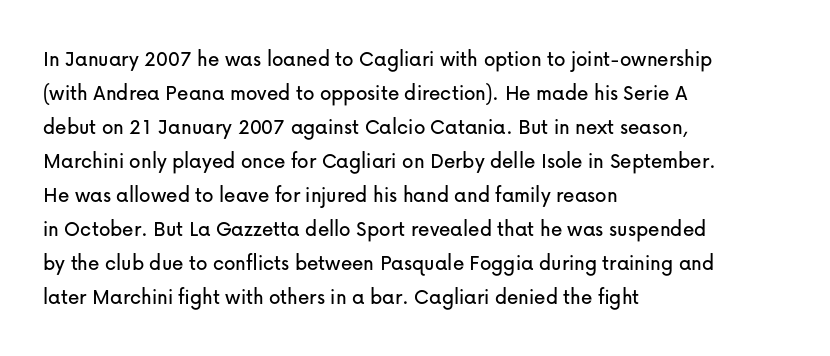
The image shows 23 px text type, upright; set left-aligned, normal line spacing (1.48x), normal letter spacing, not underlined.
